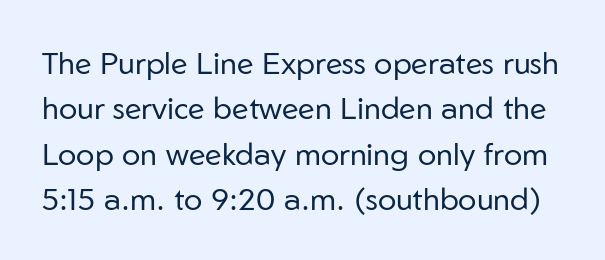
{"serif": "no", "italic": "no", "bold": "no", "weight": "regular", "width": "normal", "stroke_contrast": "low", "x_height": "medium", "monospaced": "no", "underline": "no", "line_spacing": "normal", "line_spacing_ratio": 1.46, "letter_spacing": "normal", "letter_spacing_em": 0.0, "glyph_px": 31}
